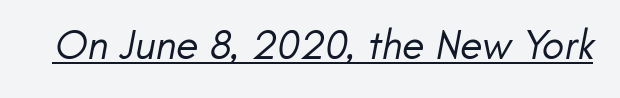
Q: Is the text bold? A: No.
Q: Is the typeface a serif or a sans-serif typeface? A: Sans-serif.
Q: Is the text underlined? A: Yes.
Q: Is the spacing between letters normal or unusually wide? A: Normal.
Q: Width (condensed, normal, or wide)? A: Normal.
Q: Stroke contrast? A: Low.
Q: x-height? A: Small.
Q: Monospaced? A: No.
